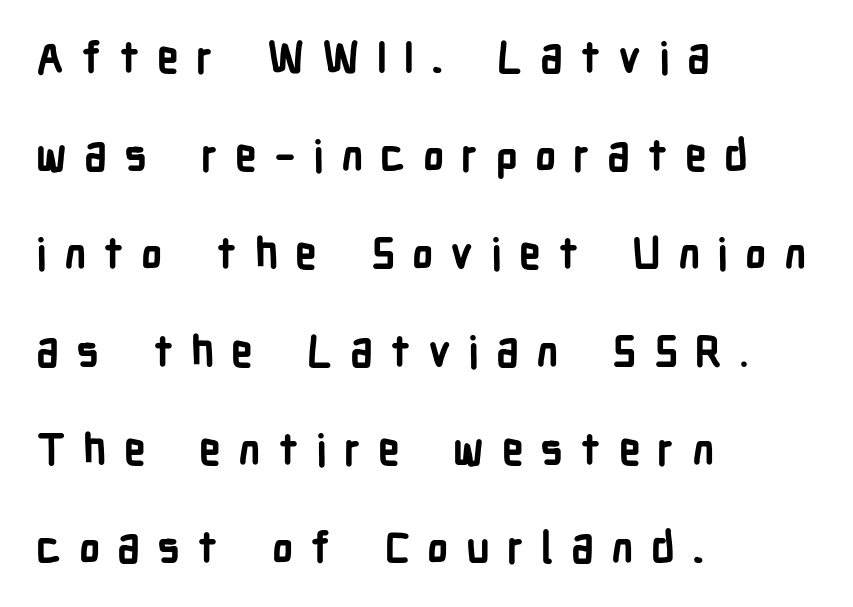
{"serif": "no", "italic": "no", "bold": "yes", "weight": "bold", "width": "condensed", "stroke_contrast": "low", "x_height": "medium", "monospaced": "no", "underline": "no", "align": "left", "line_spacing": "loose", "line_spacing_ratio": 2.28, "letter_spacing": "wide", "letter_spacing_em": 0.4, "glyph_px": 43}
